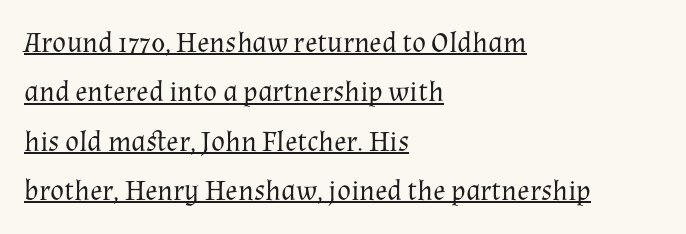
{"serif": "yes", "italic": "no", "bold": "no", "weight": "regular", "width": "normal", "stroke_contrast": "medium", "x_height": "medium", "monospaced": "no", "underline": "yes", "align": "left", "line_spacing": "normal", "line_spacing_ratio": 1.7, "letter_spacing": "normal", "letter_spacing_em": 0.0, "glyph_px": 29}
